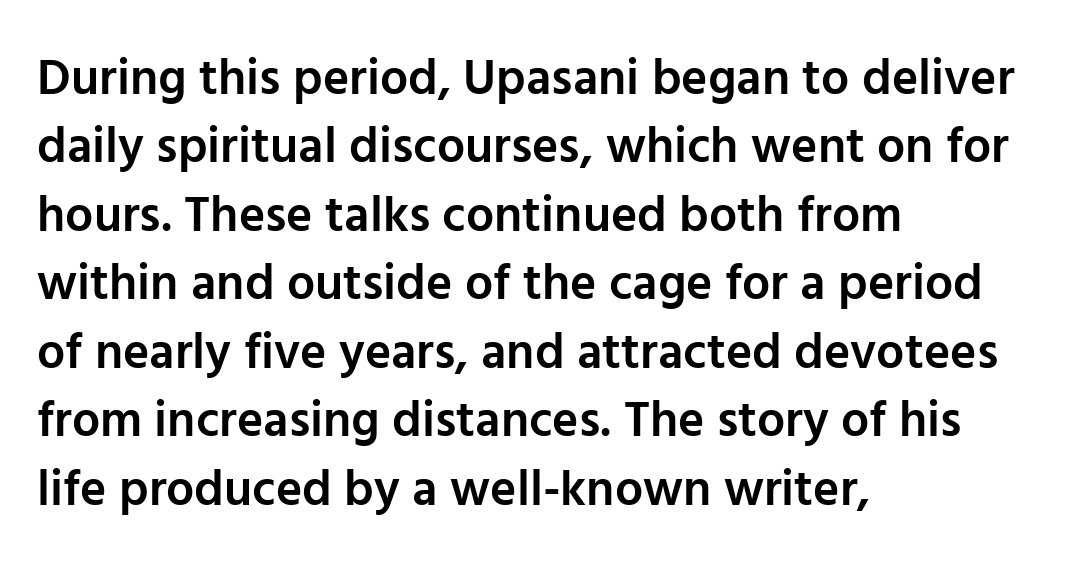
Q: Is the text bold? A: Semi-bold.
Q: Is the text italic (slanted)? A: No, it is upright.
Q: Is the typeface a serif or a sans-serif typeface? A: Sans-serif.
Q: Is the text underlined? A: No.
Q: How is the paragraph aligned? A: Left-aligned.
Q: Is the spacing between letters normal or unusually wide? A: Normal.
Q: Is the spacing between lines tight, normal or loose? A: Normal.
Q: Width (condensed, normal, or wide)? A: Normal.
Q: Stroke contrast? A: Low.
Q: x-height? A: Medium.
Q: Monospaced? A: No.
